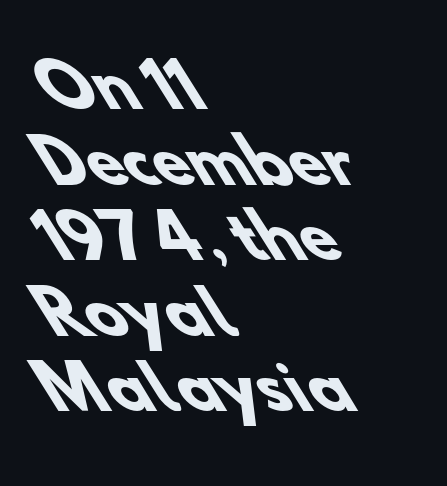
The image shows 60 px heavy sans-serif type; set left-aligned, normal line spacing (1.26x), normal letter spacing, not underlined; low stroke contrast and a small x-height.
